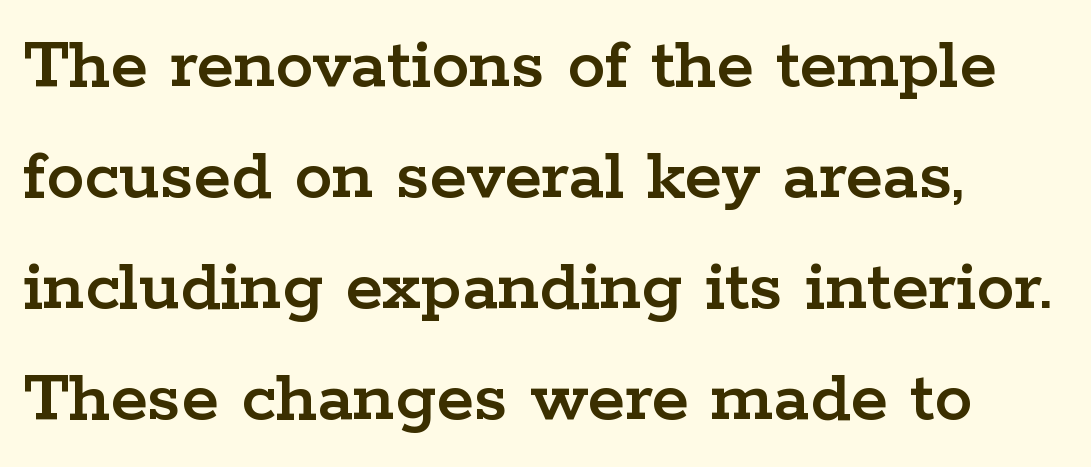
Q: Is the text italic (slanted)? A: No, it is upright.
Q: Is the typeface a serif or a sans-serif typeface? A: Serif.
Q: Is the text underlined? A: No.
Q: Is the spacing between letters normal or unusually wide? A: Normal.
Q: Is the spacing between lines tight, normal or loose? A: Normal.
Q: Width (condensed, normal, or wide)? A: Wide.
Q: Stroke contrast? A: Low.
Q: x-height? A: Medium.
Q: Monospaced? A: No.
